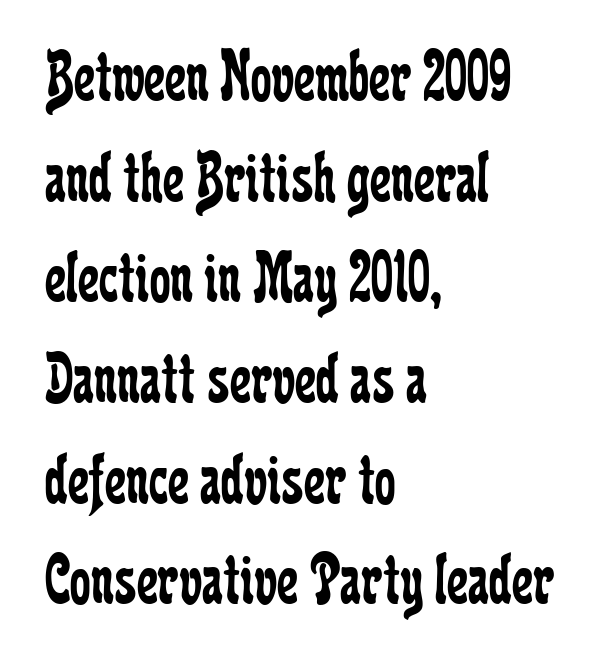
{"serif": "yes", "italic": "no", "bold": "no", "weight": "regular", "width": "condensed", "stroke_contrast": "low", "x_height": "medium", "monospaced": "no", "underline": "no", "align": "left", "line_spacing": "normal", "line_spacing_ratio": 1.36, "letter_spacing": "normal", "letter_spacing_em": 0.0, "glyph_px": 74}
